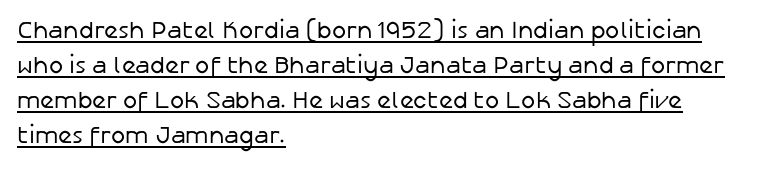
The image shows 24 px text type, upright; set left-aligned, normal line spacing (1.46x), normal letter spacing, underlined.
